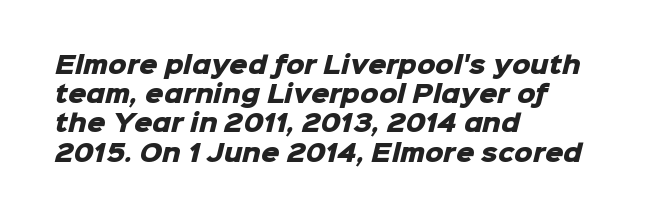
Q: Is the text bold? A: Yes.
Q: Is the text underlined? A: No.
Q: How is the paragraph aligned? A: Left-aligned.
Q: Is the spacing between letters normal or unusually wide? A: Normal.
Q: Is the spacing between lines tight, normal or loose? A: Normal.
